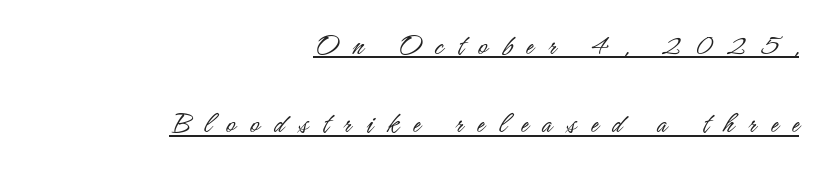
Q: Is the text bold? A: No.
Q: Is the text italic (slanted)? A: Yes.
Q: Is the typeface a serif or a sans-serif typeface? A: Sans-serif.
Q: Is the text underlined? A: Yes.
Q: How is the paragraph aligned? A: Right-aligned.
Q: Is the spacing between letters normal or unusually wide? A: Unusually wide.
Q: Is the spacing between lines tight, normal or loose? A: Loose.
Q: Width (condensed, normal, or wide)? A: Condensed.
Q: Stroke contrast? A: Low.
Q: x-height? A: Small.
Q: Monospaced? A: No.
